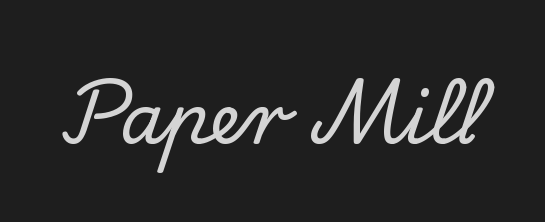
Q: Is the text italic (slanted)? A: Yes.
Q: Is the typeface a serif or a sans-serif typeface? A: Serif.
Q: Is the text underlined? A: No.
Q: Is the spacing between letters normal or unusually wide? A: Normal.
Q: Width (condensed, normal, or wide)? A: Normal.
Q: Stroke contrast? A: Low.
Q: x-height? A: Small.
Q: Monospaced? A: No.
